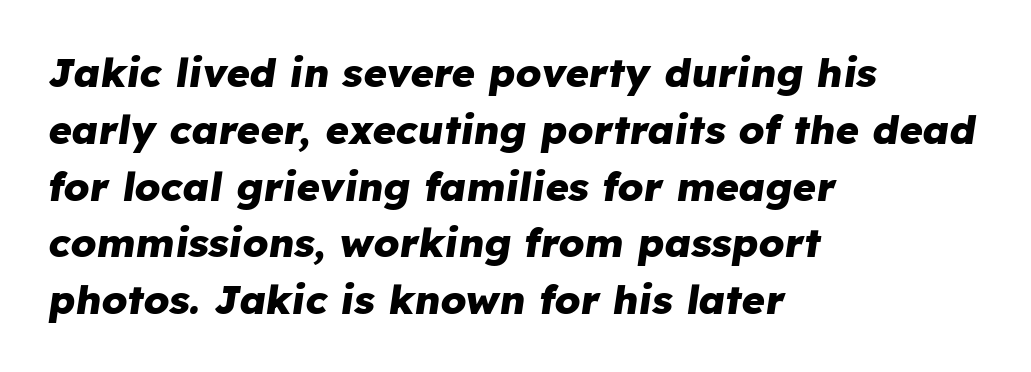
The image shows 40 px heavy type, italic (leaning right); set left-aligned, normal line spacing (1.42x), normal letter spacing, not underlined; low stroke contrast and a medium x-height.
